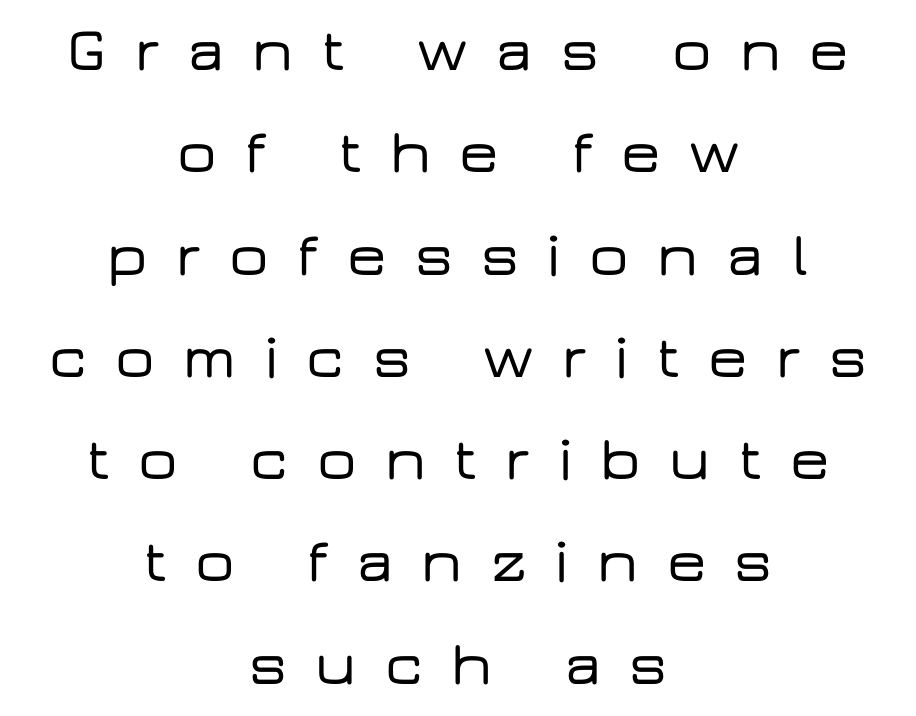
The image shows 62 px wide sans-serif type, upright; set centered, normal line spacing (1.65x), unusually wide letter spacing (+0.46 em), not underlined; low stroke contrast and a medium x-height.
